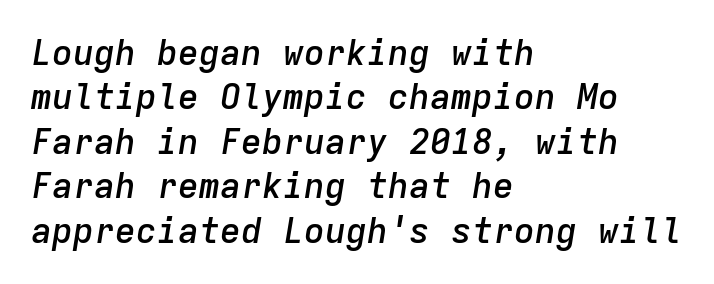
The image shows 35 px semibold type, italic (leaning right), monospaced; set left-aligned, normal line spacing (1.27x), normal letter spacing, not underlined; low stroke contrast and a medium x-height.
